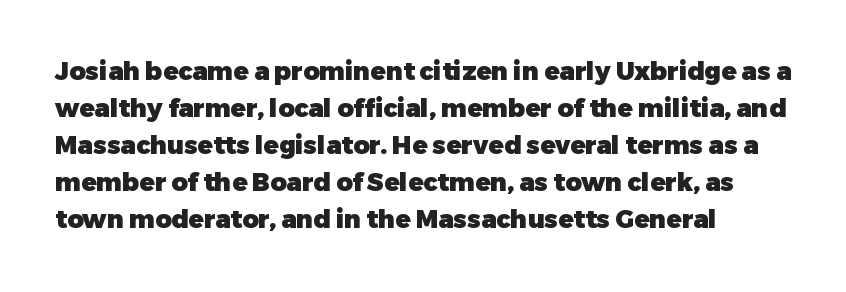
{"italic": "no", "bold": "yes", "underline": "no", "align": "left", "line_spacing": "normal", "line_spacing_ratio": 1.48, "letter_spacing": "normal", "letter_spacing_em": 0.0, "glyph_px": 25}
